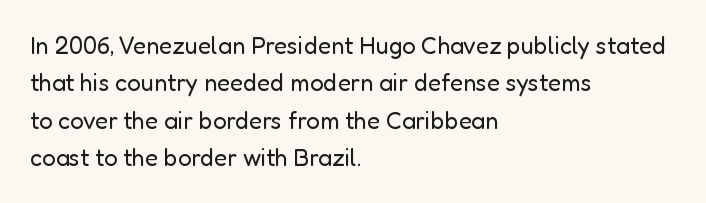
The image shows 24 px text type, upright; set left-aligned, normal line spacing (1.56x), normal letter spacing, not underlined.
